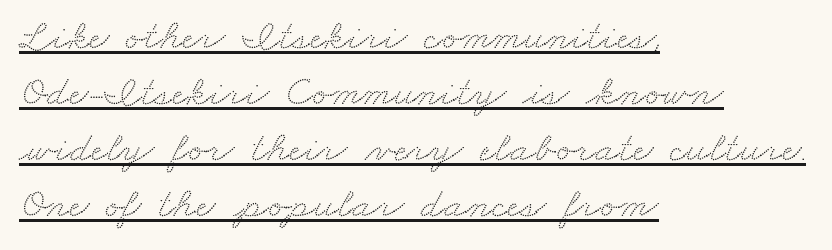
Proportional: the letters do not fall into vertical columns. The letters carry serifs — small finishing strokes at the ends of their stems. Notice how the passage keeps a crisp vertical edge on the left only. A typographer would call this underscored text. One glance says typical: line gaps are just what's usual.
